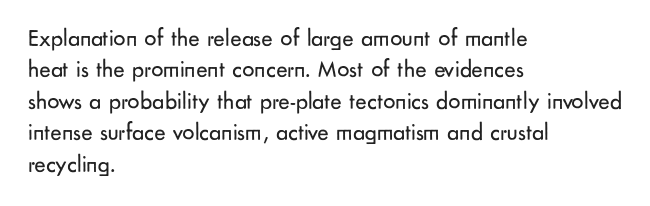
What stands out about the letter spacing? Nothing — it is the standard amount. Unmarked baselines from the first word to the last. The rendering anchors every line to the left-hand side. Regarding leading, the lines here are spaced in the standard way. Compared with a typical body face, this is equally light or lighter still. In terms of posture, this sample is upright.
